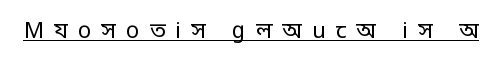
The image shows 22 px text type, upright; set unusually wide letter spacing (+0.46 em), underlined.
